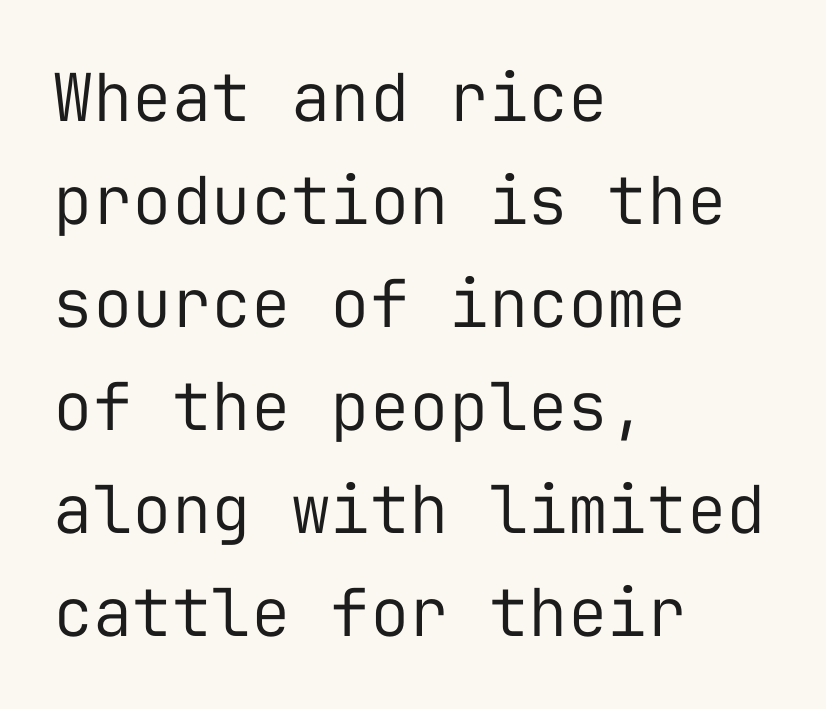
A typesetter would call this monospace, since all characters share one set width. Weight: not bold — regular or lighter. Reading down the block, your eye returns to a fixed left position each line. This rendering employs a face without finishing strokes, i.e., a sans-serif. Does extra space separate the letters? No, they use regular spacing.
